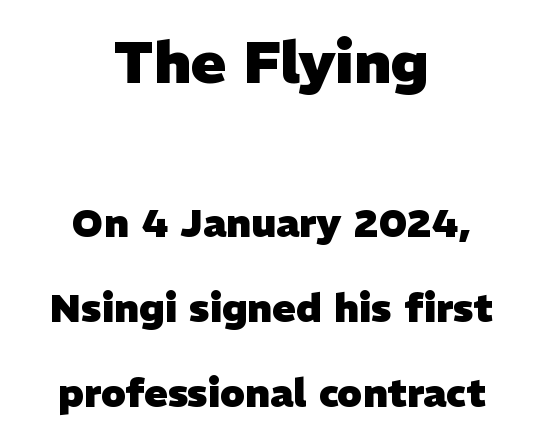
{"serif": "no", "bold": "yes", "weight": "heavy", "width": "normal", "stroke_contrast": "low", "x_height": "medium", "monospaced": "no", "underline": "no", "align": "center", "line_spacing": "loose", "line_spacing_ratio": 2.17, "letter_spacing": "normal", "letter_spacing_em": 0.0, "larger_block": "first", "size_ratio": 1.49, "glyph_px": 58}
